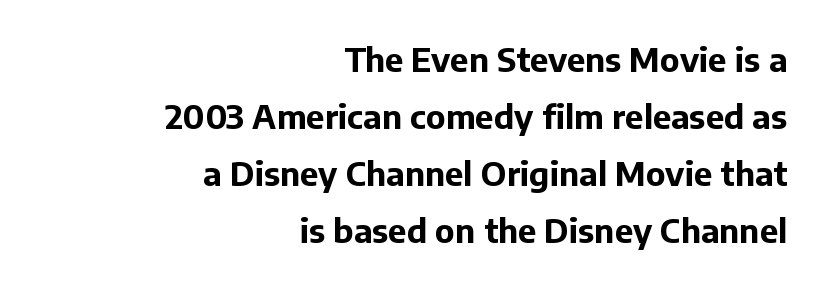
Q: Is the text bold? A: Yes.
Q: Is the text italic (slanted)? A: No, it is upright.
Q: Is the typeface a serif or a sans-serif typeface? A: Sans-serif.
Q: Is the text underlined? A: No.
Q: How is the paragraph aligned? A: Right-aligned.
Q: Is the spacing between letters normal or unusually wide? A: Normal.
Q: Width (condensed, normal, or wide)? A: Normal.
Q: Stroke contrast? A: Low.
Q: x-height? A: Medium.
Q: Monospaced? A: No.
